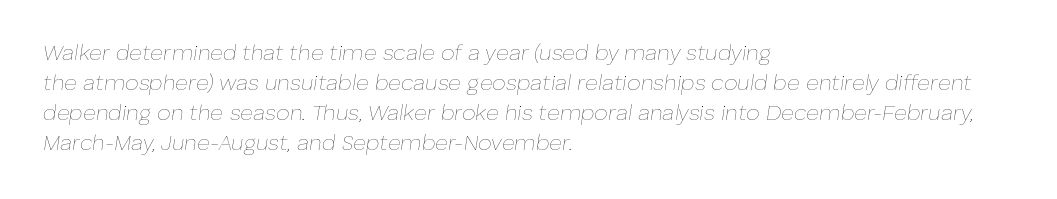
{"italic": "yes", "lean": "right", "slant_degrees": 8, "bold": "no", "underline": "no", "align": "left", "line_spacing": "normal", "line_spacing_ratio": 1.36, "letter_spacing": "normal", "letter_spacing_em": 0.0, "glyph_px": 22}
